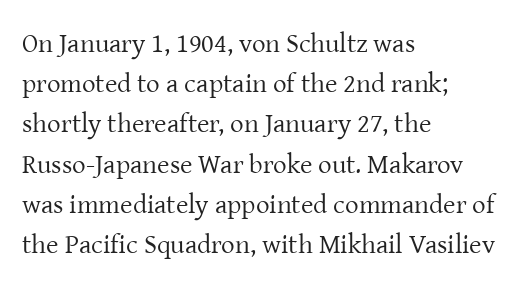
{"italic": "no", "bold": "no", "underline": "no", "align": "left", "line_spacing": "normal", "line_spacing_ratio": 1.49, "letter_spacing": "normal", "letter_spacing_em": 0.0, "glyph_px": 27}
